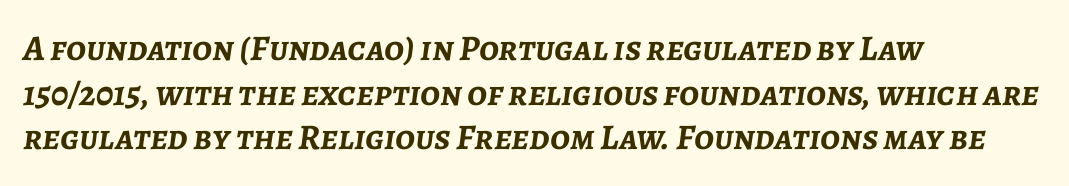
{"italic": "yes", "lean": "right", "slant_degrees": 7, "bold": "yes", "weight": "semibold", "width": "normal", "stroke_contrast": "low", "x_height": "medium", "monospaced": "no", "underline": "no", "align": "left", "line_spacing_ratio": 1.24, "letter_spacing": "normal", "letter_spacing_em": 0.0, "glyph_px": 36}
